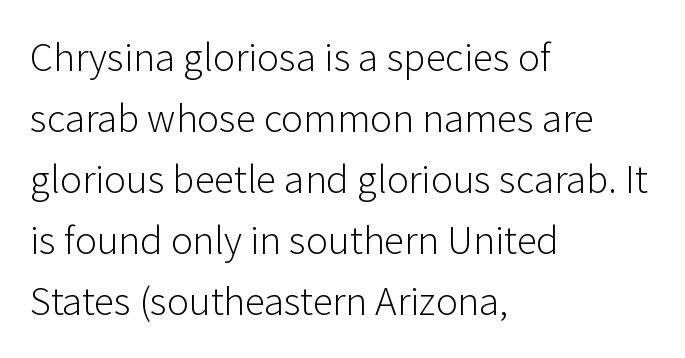
The image shows 41 px light sans-serif type, upright; set left-aligned, normal line spacing (1.49x), normal letter spacing, not underlined; low stroke contrast and a medium x-height.
